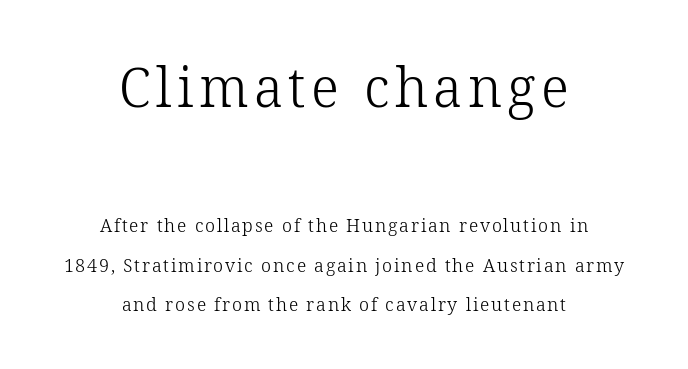
These lines were composed using upright roman letters. Plain, unruled lines of type. Regarding leading, the lines here are spaced well apart. The rendering shows small feet on the letterforms — a serif design. Stems here are at most as thick as an everyday book face.
